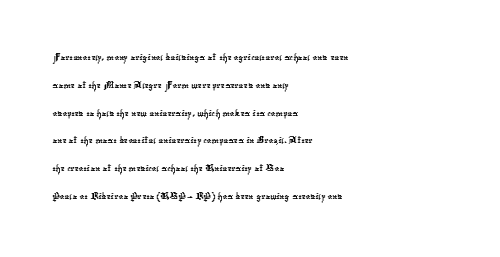
The letters sit at their default tracking, neither squeezed nor spread. Descenders hang freely into open space. These lines are set flush left with a ragged right edge.
